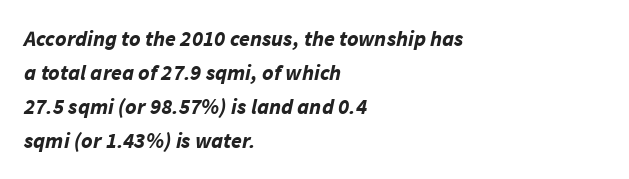
Q: Is the text bold? A: Yes.
Q: Is the text italic (slanted)? A: Yes, it leans right by about 11 degrees.
Q: Is the text underlined? A: No.
Q: How is the paragraph aligned? A: Left-aligned.
Q: Is the spacing between letters normal or unusually wide? A: Normal.
Q: Is the spacing between lines tight, normal or loose? A: Normal.
